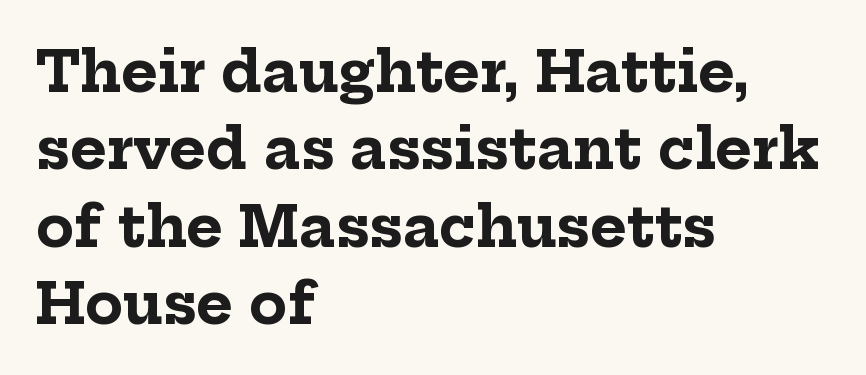
{"serif": "yes", "italic": "no", "bold": "yes", "weight": "bold", "width": "normal", "stroke_contrast": "low", "x_height": "medium", "monospaced": "no", "underline": "no", "align": "left", "line_spacing": "normal", "line_spacing_ratio": 1.38, "letter_spacing": "normal", "letter_spacing_em": 0.0, "glyph_px": 56}
